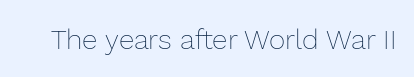
Q: Is the text bold? A: No.
Q: Is the text italic (slanted)? A: No, it is upright.
Q: Is the text underlined? A: No.
Q: Is the spacing between letters normal or unusually wide? A: Normal.
Q: Width (condensed, normal, or wide)? A: Normal.
Q: x-height? A: Medium.
Q: Monospaced? A: No.
